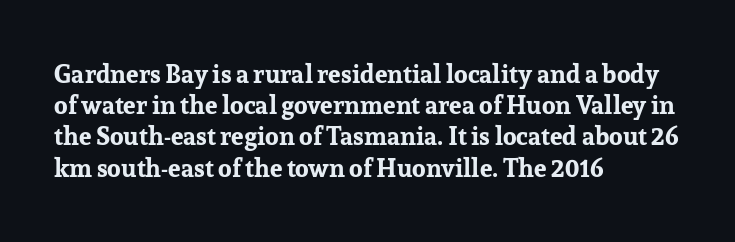
The image shows 25 px bold type, upright; set left-aligned, normal line spacing (1.25x), normal letter spacing, not underlined.
